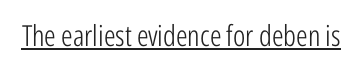
Q: Is the text bold? A: No.
Q: Is the text italic (slanted)? A: No, it is upright.
Q: Is the typeface a serif or a sans-serif typeface? A: Sans-serif.
Q: Is the text underlined? A: Yes.
Q: Is the spacing between letters normal or unusually wide? A: Normal.
Q: Width (condensed, normal, or wide)? A: Condensed.
Q: Stroke contrast? A: Low.
Q: x-height? A: Medium.
Q: Monospaced? A: No.
